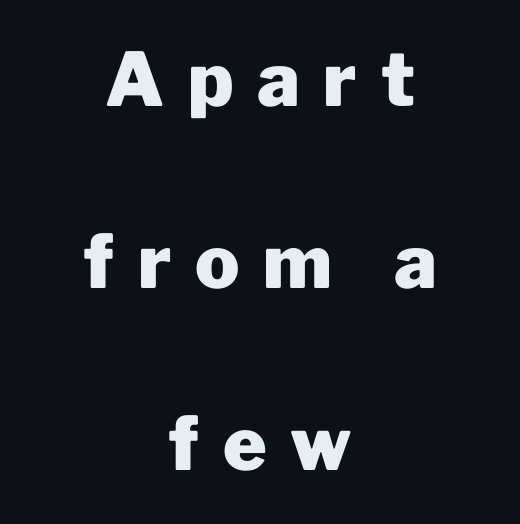
{"serif": "no", "italic": "no", "bold": "yes", "weight": "heavy", "width": "normal", "stroke_contrast": "low", "x_height": "medium", "monospaced": "no", "underline": "no", "align": "center", "line_spacing": "loose", "line_spacing_ratio": 2.46, "letter_spacing": "wide", "letter_spacing_em": 0.32, "glyph_px": 74}
